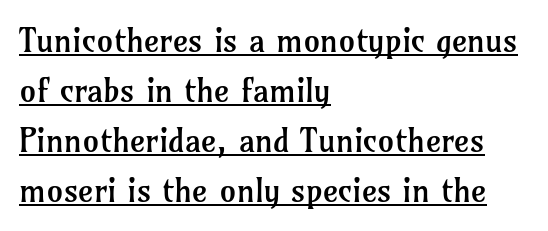
Q: Is the text bold? A: No.
Q: Is the text italic (slanted)? A: No, it is upright.
Q: Is the typeface a serif or a sans-serif typeface? A: Serif.
Q: Is the text underlined? A: Yes.
Q: How is the paragraph aligned? A: Left-aligned.
Q: Is the spacing between letters normal or unusually wide? A: Normal.
Q: Is the spacing between lines tight, normal or loose? A: Normal.
Q: Width (condensed, normal, or wide)? A: Normal.
Q: Stroke contrast? A: Low.
Q: x-height? A: Medium.
Q: Monospaced? A: No.
